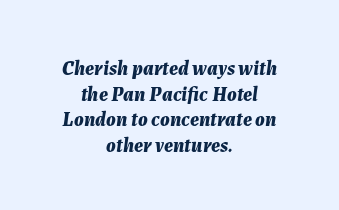
The image shows 20 px bold type, italic (leaning right); set centered, normal line spacing (1.28x), normal letter spacing, not underlined.
